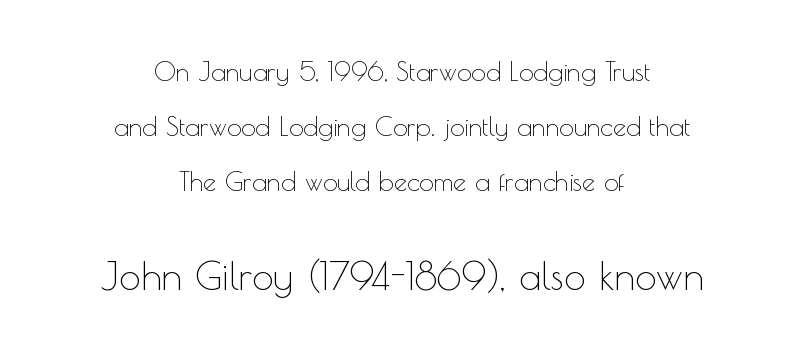
If you folded the block vertically in half, each line would mirror itself in length. This is the regular roman posture of the typeface. This sample has the flowing, uneven cadence of proportional lettering. To sum up the face: it is a sans, with no serifs. Characters follow at the spacing the type designer built in. Does the leading feel generous? Absolutely, it's lavish.
